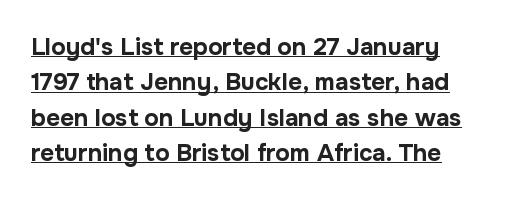
Q: Is the text bold? A: Yes.
Q: Is the text italic (slanted)? A: No, it is upright.
Q: Is the text underlined? A: Yes.
Q: Is the spacing between letters normal or unusually wide? A: Normal.
Q: Is the spacing between lines tight, normal or loose? A: Normal.
